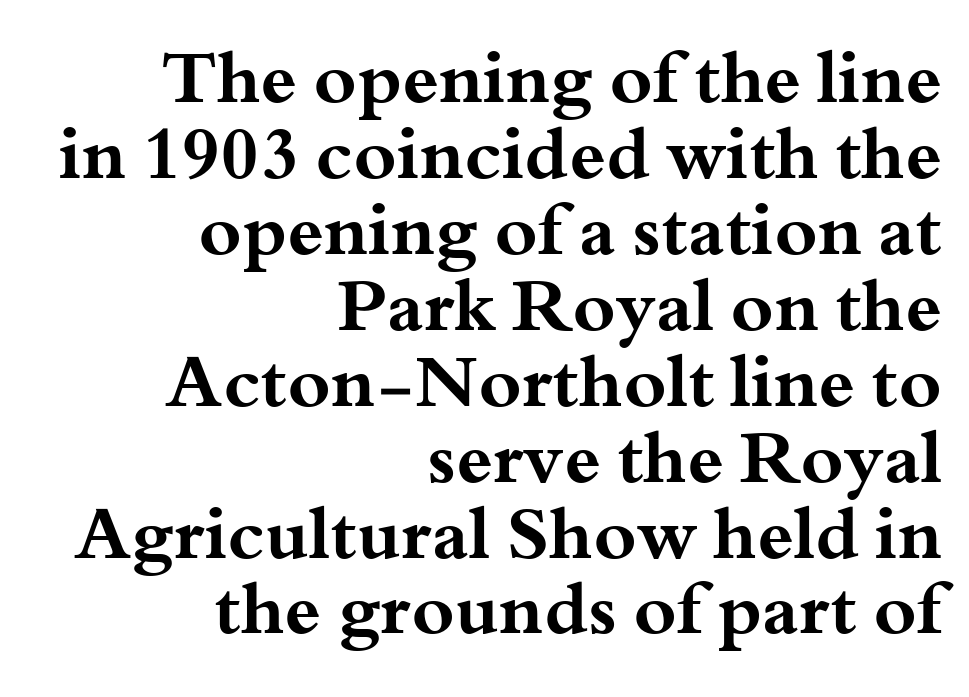
{"serif": "yes", "italic": "no", "bold": "yes", "weight": "bold", "width": "wide", "stroke_contrast": "medium", "x_height": "small", "monospaced": "no", "underline": "no", "align": "right", "line_spacing": "tight", "line_spacing_ratio": 1.04, "letter_spacing": "normal", "letter_spacing_em": 0.0, "glyph_px": 73}
